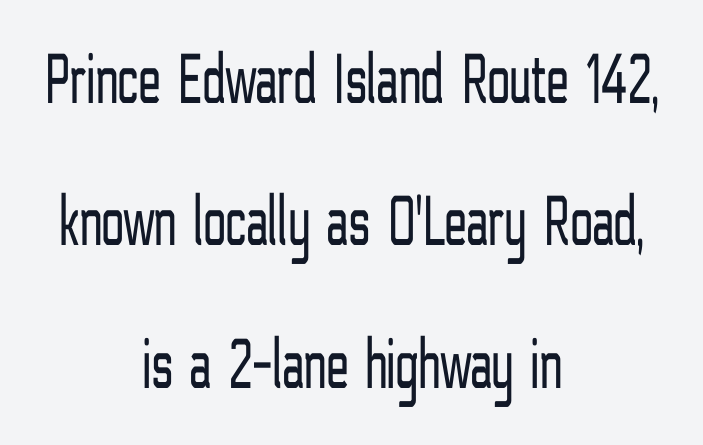
The font's upright variant was chosen for this text. Each stroke keeps to a modest, everyday thickness or less. Varying glyph widths throughout — classic text-font behaviour. The paragraph shown floats in the horizontal middle. I'd call this a sans setting — the letters go barefoot.
